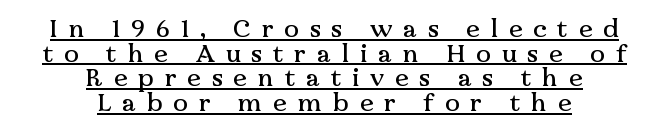
The image shows 25 px text type, upright; set centered, tight line spacing (0.99x), unusually wide letter spacing (+0.43 em), underlined.
